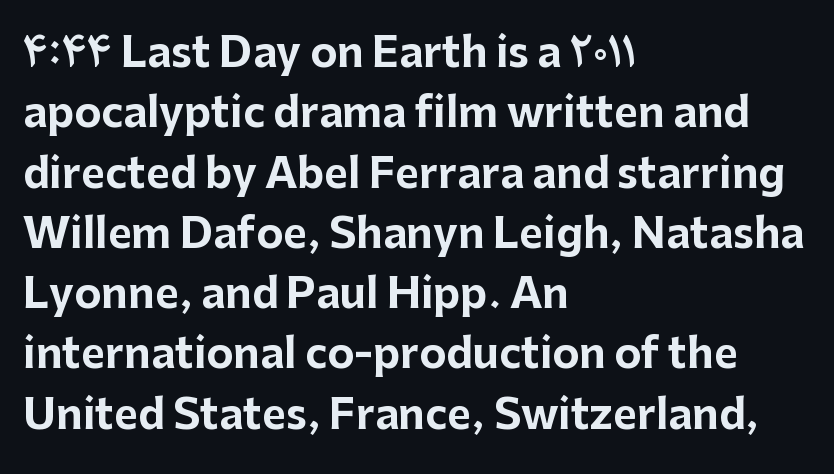
{"serif": "no", "italic": "no", "bold": "yes", "weight": "bold", "width": "normal", "stroke_contrast": "low", "x_height": "medium", "monospaced": "no", "underline": "no", "align": "left", "line_spacing": "normal", "line_spacing_ratio": 1.47, "letter_spacing": "normal", "letter_spacing_em": 0.0, "glyph_px": 41}
